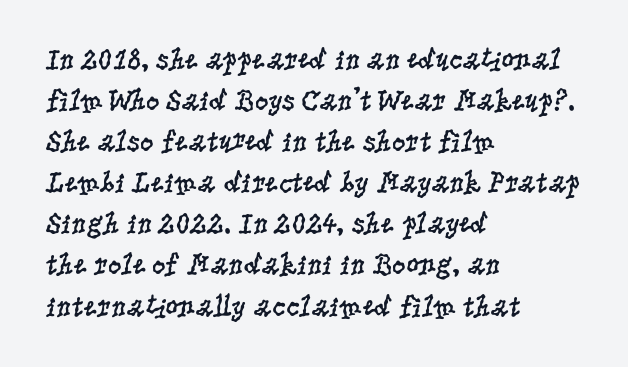
Line starts are locked; line ends wander. Looks like regular typesetting: each glyph gets only the width it needs. Normally led — the rows are evenly, conventionally spaced. Vertical stems look standard width or narrower in stroke. A serif font was chosen for this passage.
